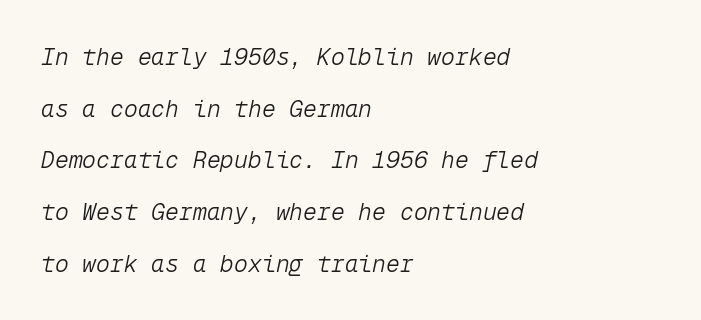
{"italic": "yes", "lean": "right", "slant_degrees": 12, "bold": "no", "underline": "no", "align": "left", "line_spacing": "loose", "line_spacing_ratio": 2.25, "letter_spacing": "normal", "letter_spacing_em": 0.0, "glyph_px": 23}
